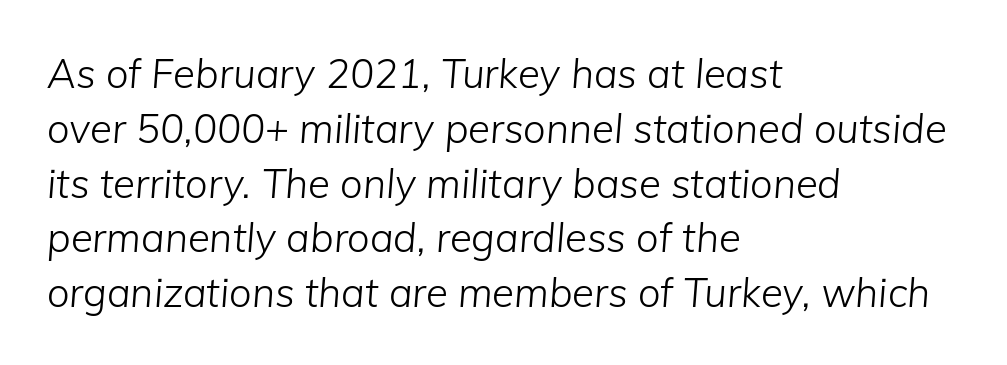
Posture: slanted. The glyphs are unaccompanied by any horizontal stroke below them. What stands out about the letter spacing? Nothing — it is the standard amount. Here the designer chose a conventional face with non-uniform glyph widths. Alignment: flush left. Honestly, the row spacing looks completely unremarkable.
